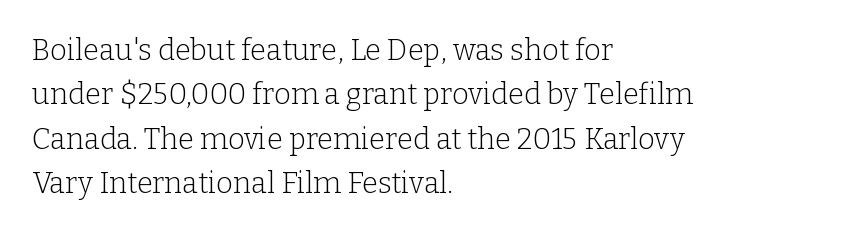
The image shows 29 px light serif type, upright; set left-aligned, normal line spacing (1.53x), normal letter spacing, not underlined; low stroke contrast and a medium x-height.
